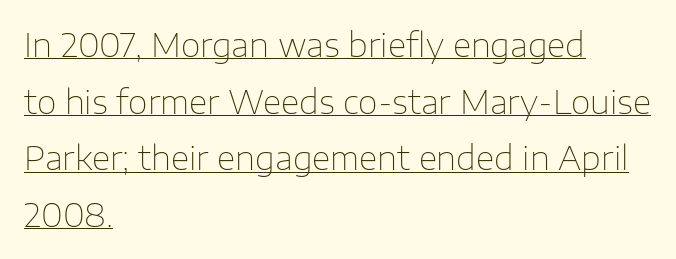
Q: Is the text bold? A: No.
Q: Is the text italic (slanted)? A: No, it is upright.
Q: Is the typeface a serif or a sans-serif typeface? A: Sans-serif.
Q: Is the text underlined? A: Yes.
Q: How is the paragraph aligned? A: Left-aligned.
Q: Is the spacing between letters normal or unusually wide? A: Normal.
Q: Width (condensed, normal, or wide)? A: Normal.
Q: Stroke contrast? A: Low.
Q: x-height? A: Medium.
Q: Monospaced? A: No.
